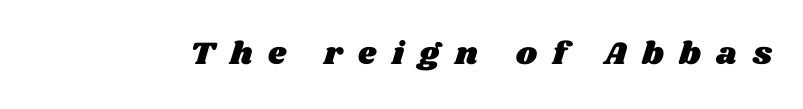
{"width": "wide", "stroke_contrast": "medium", "x_height": "large", "monospaced": "no", "underline": "no", "letter_spacing": "wide", "letter_spacing_em": 0.49, "glyph_px": 32}
